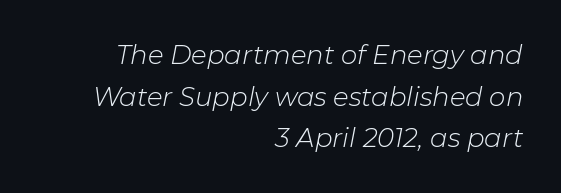
{"italic": "yes", "lean": "right", "slant_degrees": 11, "bold": "no", "underline": "no", "align": "right", "line_spacing": "normal", "line_spacing_ratio": 1.6, "letter_spacing": "normal", "letter_spacing_em": 0.0, "glyph_px": 26}
